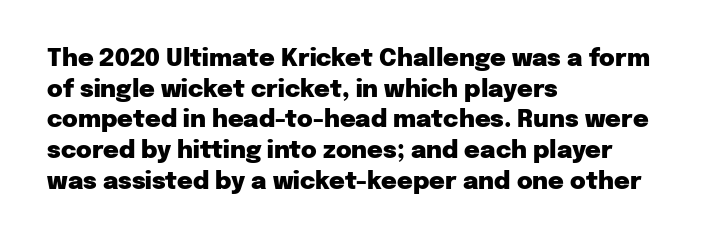
Q: Is the text bold? A: Yes.
Q: Is the text italic (slanted)? A: No, it is upright.
Q: Is the text underlined? A: No.
Q: How is the paragraph aligned? A: Left-aligned.
Q: Is the spacing between letters normal or unusually wide? A: Normal.
Q: Is the spacing between lines tight, normal or loose? A: Normal.
